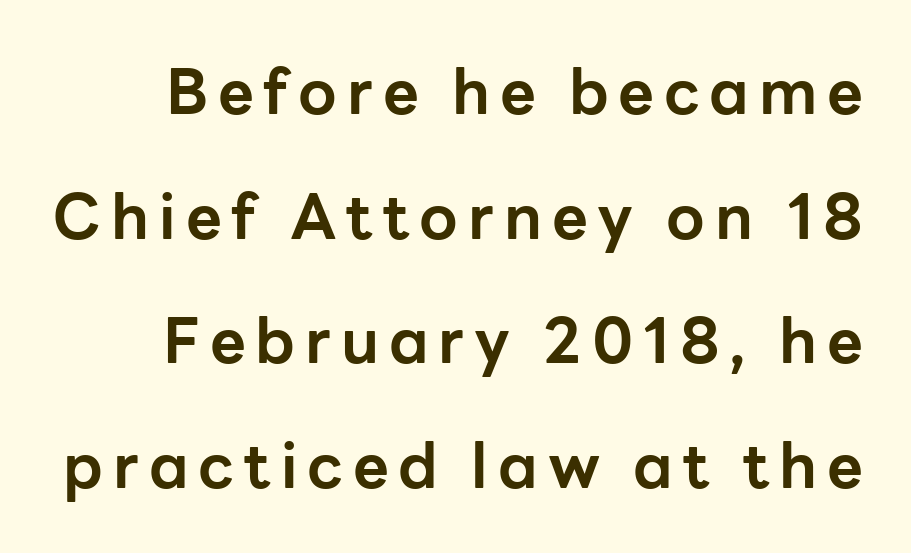
Q: Is the text bold? A: Yes.
Q: Is the text italic (slanted)? A: No, it is upright.
Q: Is the typeface a serif or a sans-serif typeface? A: Sans-serif.
Q: Is the text underlined? A: No.
Q: Is the spacing between lines tight, normal or loose? A: Loose.
Q: Width (condensed, normal, or wide)? A: Normal.
Q: Stroke contrast? A: Low.
Q: x-height? A: Medium.
Q: Monospaced? A: No.
